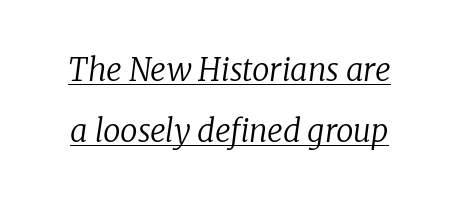
The image shows 31 px regular-weight serif type, italic (leaning right); set loose line spacing (1.96x), normal letter spacing, underlined; low stroke contrast and a medium x-height.
